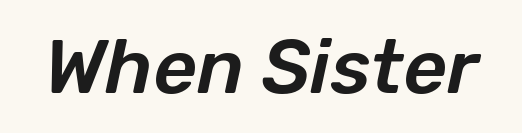
Q: Is the text italic (slanted)? A: Yes, it leans right by about 12 degrees.
Q: Is the text underlined? A: No.
Q: Is the spacing between letters normal or unusually wide? A: Normal.
Q: Width (condensed, normal, or wide)? A: Normal.
Q: Stroke contrast? A: Low.
Q: x-height? A: Medium.
Q: Monospaced? A: No.
